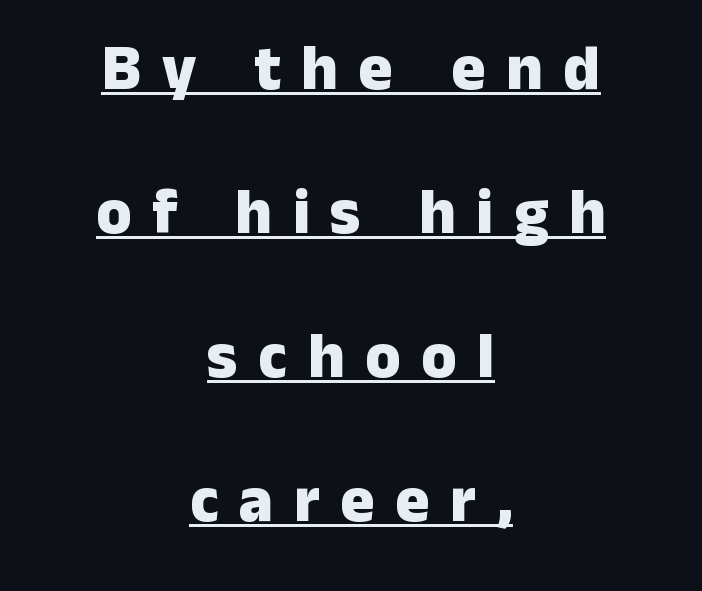
{"serif": "no", "italic": "no", "bold": "yes", "weight": "heavy", "width": "normal", "stroke_contrast": "low", "x_height": "medium", "monospaced": "no", "underline": "yes", "align": "center", "line_spacing": "loose", "line_spacing_ratio": 2.25, "letter_spacing": "wide", "letter_spacing_em": 0.32, "glyph_px": 64}
